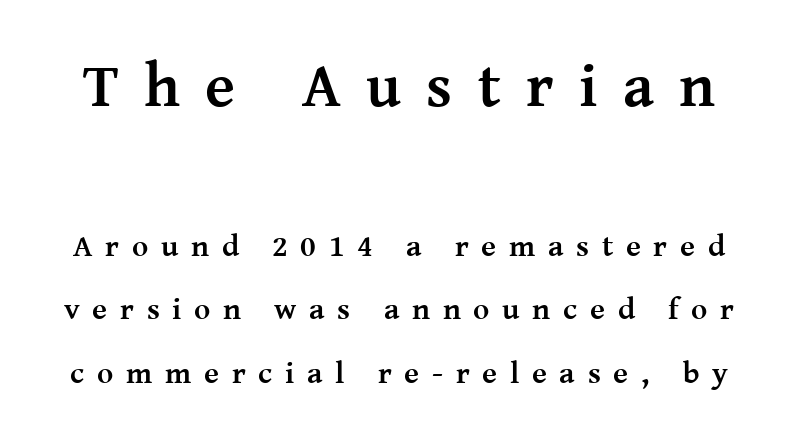
You could not count columns in this text — the font is proportionally spaced. This is serif lettering, the kind often seen in printed books. Plain, unruled lines of type. A typesetter would mark this as roman, not italic. In terms of weight, the rendering is a true, heavy bold.
